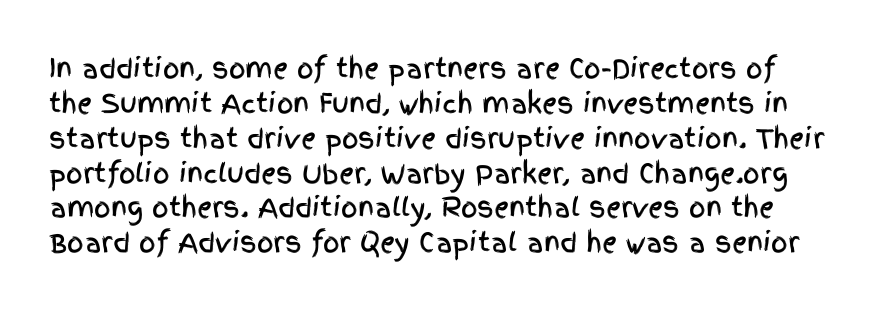
The image shows 26 px text type, upright; set normal line spacing (1.34x), normal letter spacing, not underlined.
